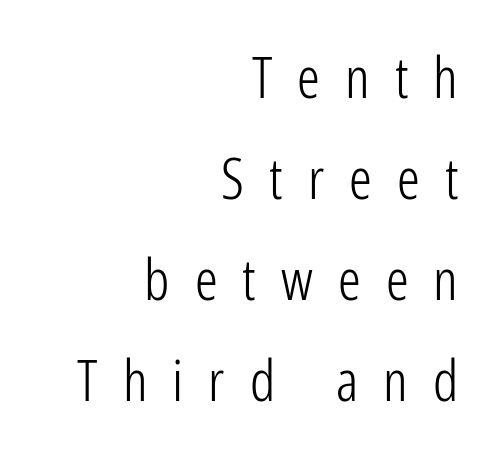
Q: Is the text bold? A: No.
Q: Is the text italic (slanted)? A: No, it is upright.
Q: Is the typeface a serif or a sans-serif typeface? A: Sans-serif.
Q: Is the text underlined? A: No.
Q: How is the paragraph aligned? A: Right-aligned.
Q: Is the spacing between letters normal or unusually wide? A: Unusually wide.
Q: Width (condensed, normal, or wide)? A: Condensed.
Q: Stroke contrast? A: Low.
Q: x-height? A: Medium.
Q: Monospaced? A: No.
